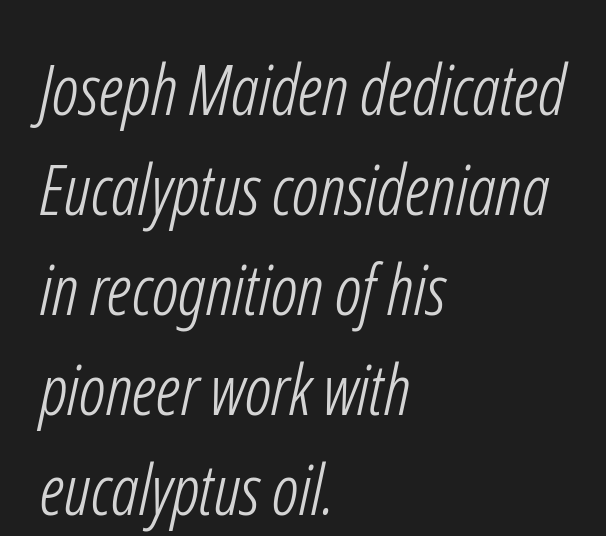
Q: Is the text bold? A: No.
Q: Is the typeface a serif or a sans-serif typeface? A: Sans-serif.
Q: Is the text underlined? A: No.
Q: How is the paragraph aligned? A: Left-aligned.
Q: Is the spacing between letters normal or unusually wide? A: Normal.
Q: Is the spacing between lines tight, normal or loose? A: Normal.
Q: Width (condensed, normal, or wide)? A: Condensed.
Q: Stroke contrast? A: Low.
Q: x-height? A: Medium.
Q: Monospaced? A: No.
